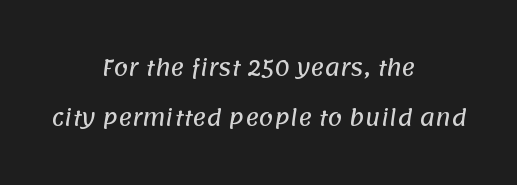
The image shows 21 px text type; set centered, loose line spacing (2.38x), normal letter spacing, not underlined.
